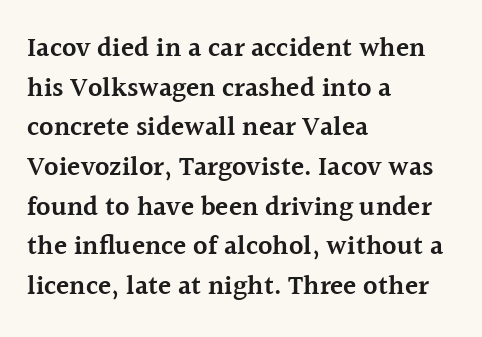
{"italic": "no", "bold": "semi", "underline": "no", "align": "left", "line_spacing": "normal", "line_spacing_ratio": 1.47, "letter_spacing": "normal", "letter_spacing_em": 0.0, "glyph_px": 27}
